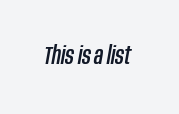
The image shows 25 px text type, italic (leaning right); set normal letter spacing, not underlined.
